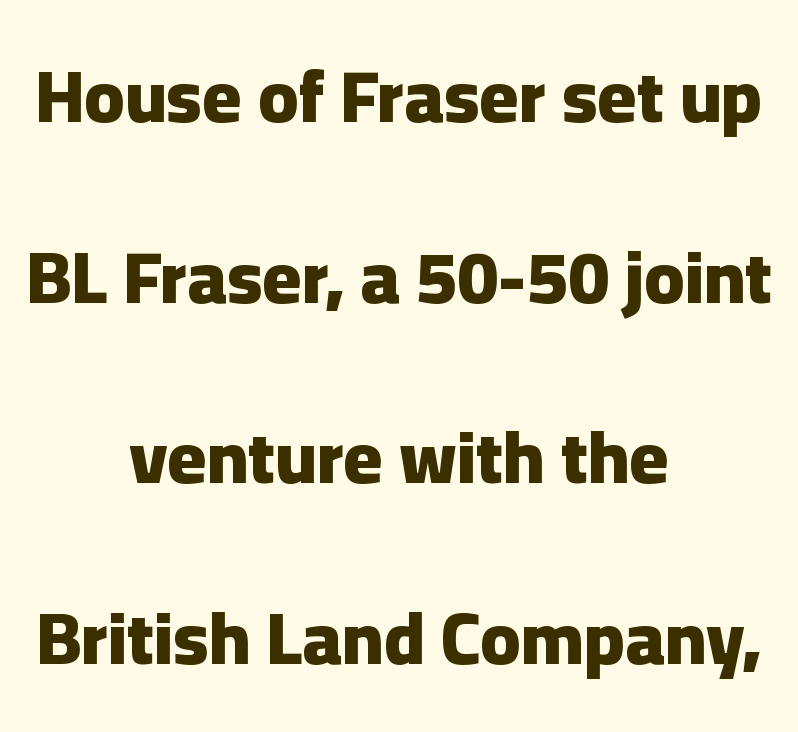
{"serif": "no", "italic": "no", "bold": "yes", "weight": "heavy", "width": "normal", "stroke_contrast": "low", "x_height": "medium", "monospaced": "no", "underline": "no", "align": "center", "line_spacing": "loose", "line_spacing_ratio": 2.44, "letter_spacing": "normal", "letter_spacing_em": 0.0, "glyph_px": 74}
